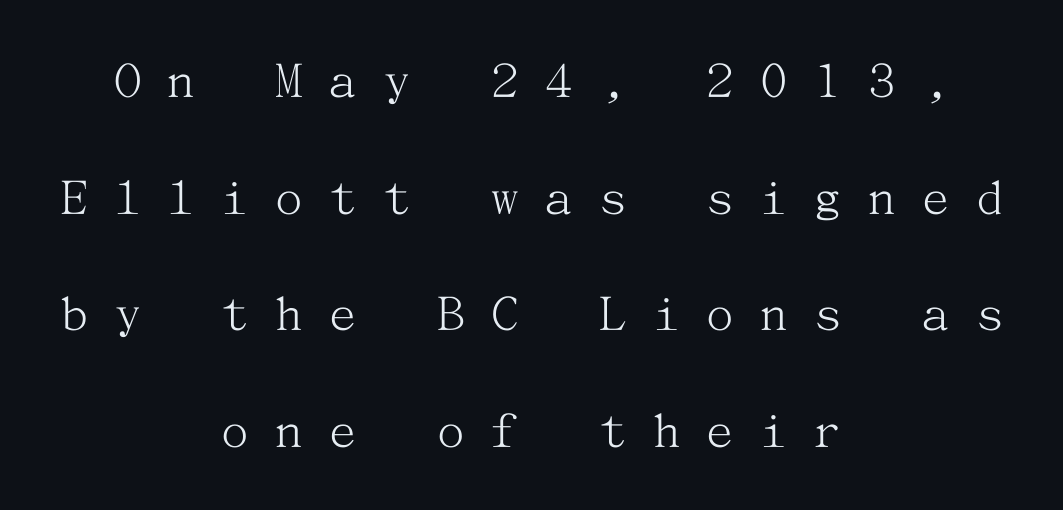
Each new line begins a long way beneath the previous one. The foot of each line stays bare and open. Tracking value appears strongly positive — letters spread wide. Casual observation: everything's sitting right in the middle.
